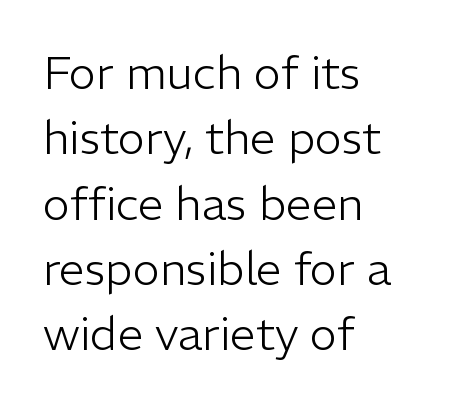
Q: Is the text bold? A: No.
Q: Is the text italic (slanted)? A: No, it is upright.
Q: Is the typeface a serif or a sans-serif typeface? A: Sans-serif.
Q: Is the text underlined? A: No.
Q: How is the paragraph aligned? A: Left-aligned.
Q: Is the spacing between letters normal or unusually wide? A: Normal.
Q: Is the spacing between lines tight, normal or loose? A: Normal.
Q: Width (condensed, normal, or wide)? A: Normal.
Q: Stroke contrast? A: Low.
Q: x-height? A: Medium.
Q: Monospaced? A: No.
